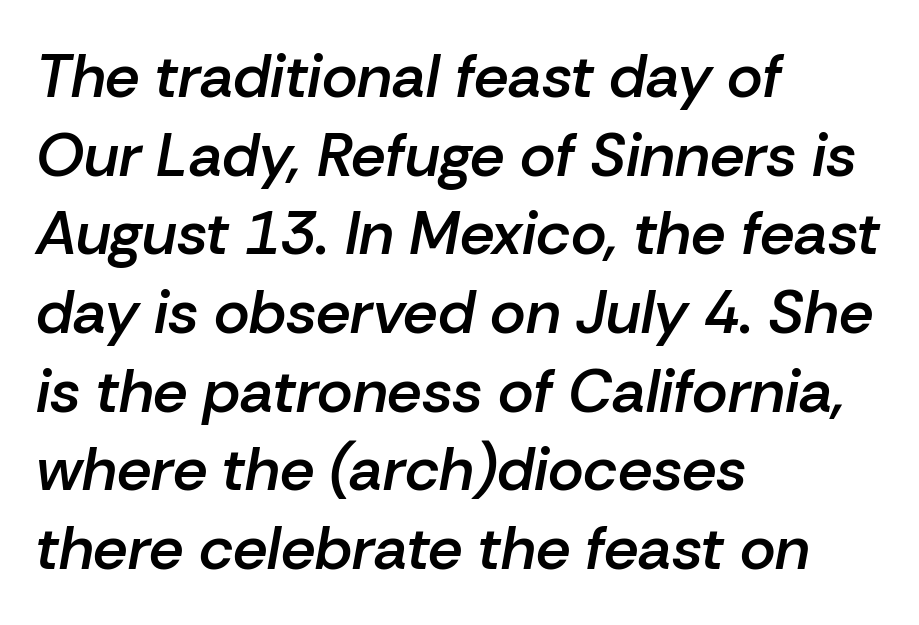
Q: Is the text bold? A: Semi-bold.
Q: Is the text italic (slanted)? A: Yes, it leans right by about 10 degrees.
Q: Is the text underlined? A: No.
Q: How is the paragraph aligned? A: Left-aligned.
Q: Is the spacing between letters normal or unusually wide? A: Normal.
Q: Is the spacing between lines tight, normal or loose? A: Normal.
Q: Width (condensed, normal, or wide)? A: Normal.
Q: Stroke contrast? A: Low.
Q: x-height? A: Medium.
Q: Monospaced? A: No.
